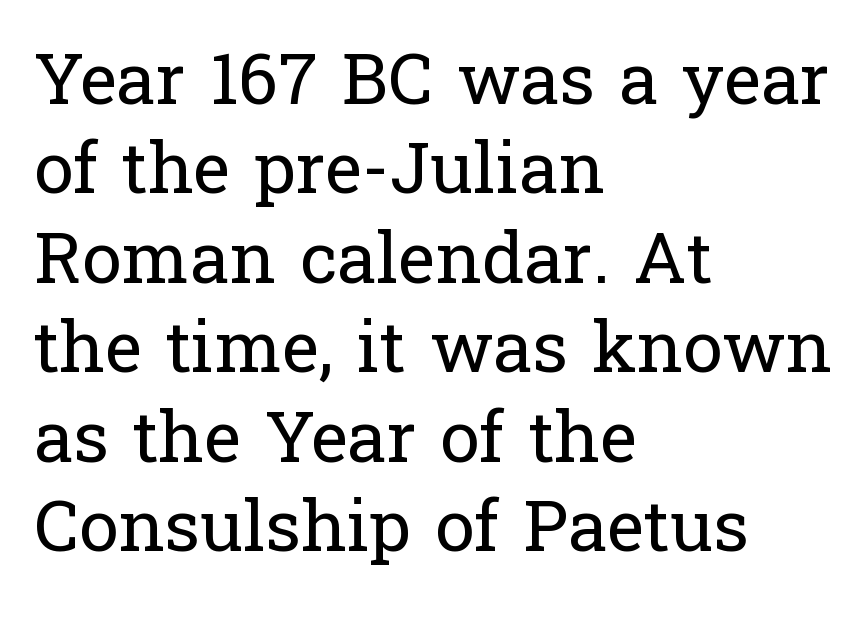
The image shows 71 px regular-weight serif type, upright; set left-aligned, normal line spacing (1.26x), normal letter spacing, not underlined; low stroke contrast and a medium x-height.
